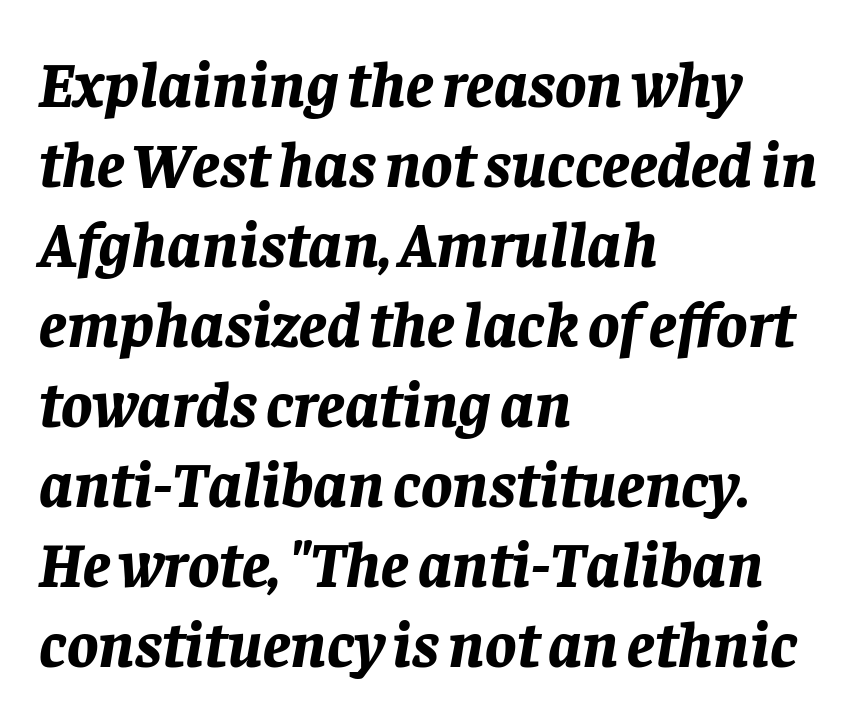
{"italic": "yes", "lean": "right", "slant_degrees": 8, "bold": "yes", "weight": "bold", "width": "normal", "stroke_contrast": "low", "x_height": "large", "monospaced": "no", "underline": "no", "align": "left", "line_spacing_ratio": 1.23, "letter_spacing": "normal", "letter_spacing_em": 0.0, "glyph_px": 65}
